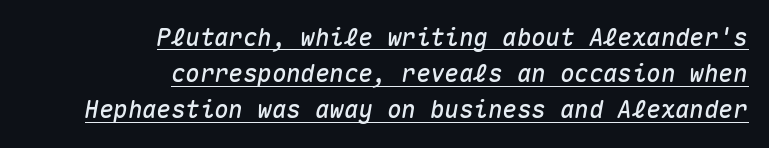
When letters slant like this, we call the style italic. How would I describe the line gaps? Plain and ordinary. These lines keep a tight, regular rhythm from letter to letter. A student would call this right alignment; a typographer would say flush right, rag left.
